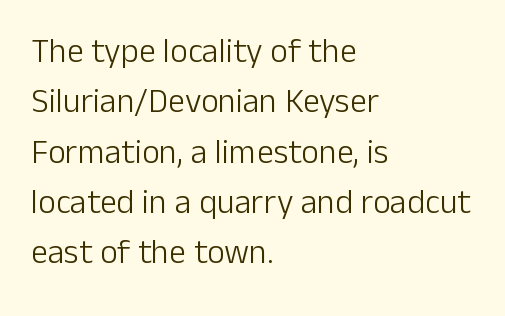
Q: Is the text bold? A: No.
Q: Is the text italic (slanted)? A: No, it is upright.
Q: Is the typeface a serif or a sans-serif typeface? A: Sans-serif.
Q: Is the text underlined? A: No.
Q: How is the paragraph aligned? A: Left-aligned.
Q: Is the spacing between letters normal or unusually wide? A: Normal.
Q: Is the spacing between lines tight, normal or loose? A: Normal.
Q: Width (condensed, normal, or wide)? A: Normal.
Q: Stroke contrast? A: Low.
Q: x-height? A: Medium.
Q: Monospaced? A: No.
